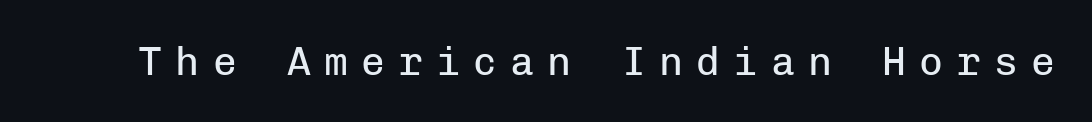
Q: Is the text bold? A: No.
Q: Is the text italic (slanted)? A: No, it is upright.
Q: Is the typeface a serif or a sans-serif typeface? A: Sans-serif.
Q: Is the text underlined? A: No.
Q: Is the spacing between letters normal or unusually wide? A: Unusually wide.
Q: Width (condensed, normal, or wide)? A: Normal.
Q: Stroke contrast? A: Low.
Q: x-height? A: Medium.
Q: Monospaced? A: Yes.
